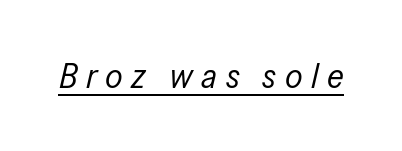
The image shows 35 px regular-weight, condensed type, italic (leaning right); set unusually wide letter spacing (+0.24 em), underlined; low stroke contrast and a medium x-height.
